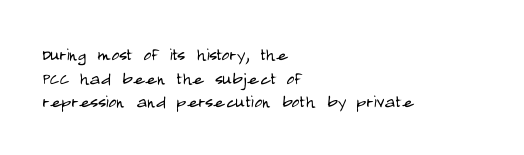
Q: Is the text bold? A: No.
Q: Is the text italic (slanted)? A: No, it is upright.
Q: Is the text underlined? A: No.
Q: How is the paragraph aligned? A: Left-aligned.
Q: Is the spacing between letters normal or unusually wide? A: Normal.
Q: Is the spacing between lines tight, normal or loose? A: Tight.
